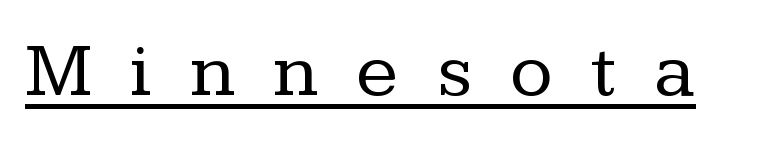
The image shows 78 px regular-weight serif type, upright; set unusually wide letter spacing (+0.49 em), underlined; low stroke contrast and a medium x-height.
